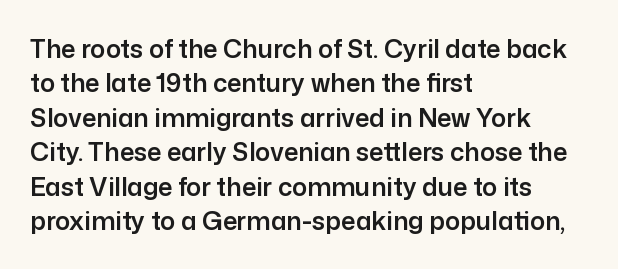
Q: Is the text italic (slanted)? A: No, it is upright.
Q: Is the text underlined? A: No.
Q: How is the paragraph aligned? A: Left-aligned.
Q: Is the spacing between letters normal or unusually wide? A: Normal.
Q: Is the spacing between lines tight, normal or loose? A: Normal.
